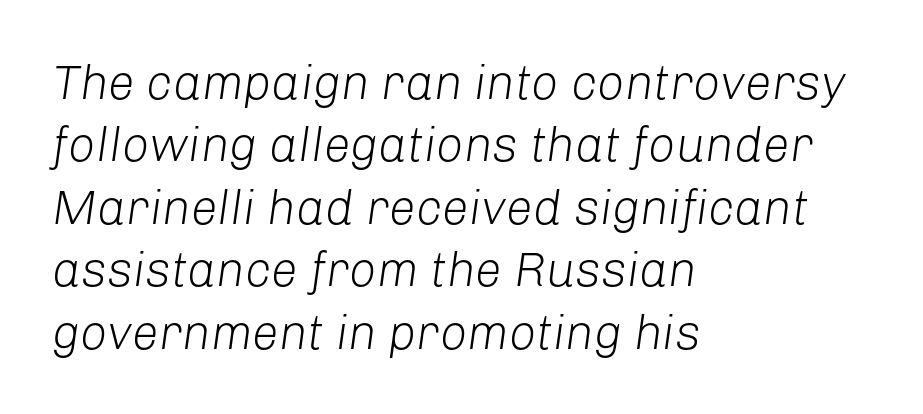
Q: Is the text bold? A: No.
Q: Is the text italic (slanted)? A: Yes, it leans right by about 8 degrees.
Q: Is the text underlined? A: No.
Q: How is the paragraph aligned? A: Left-aligned.
Q: Is the spacing between letters normal or unusually wide? A: Normal.
Q: Is the spacing between lines tight, normal or loose? A: Normal.
Q: Width (condensed, normal, or wide)? A: Normal.
Q: Stroke contrast? A: Low.
Q: x-height? A: Medium.
Q: Monospaced? A: No.
